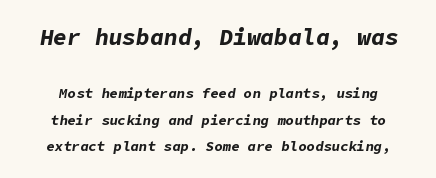
The glyphs have the mass of a bold cut. Baseline-to-baseline distance is far greater than the letter height. A typesetter would call this zero additional tracking. Unmarked baselines from the first word to the last. The font's italic variant was chosen for this text.
